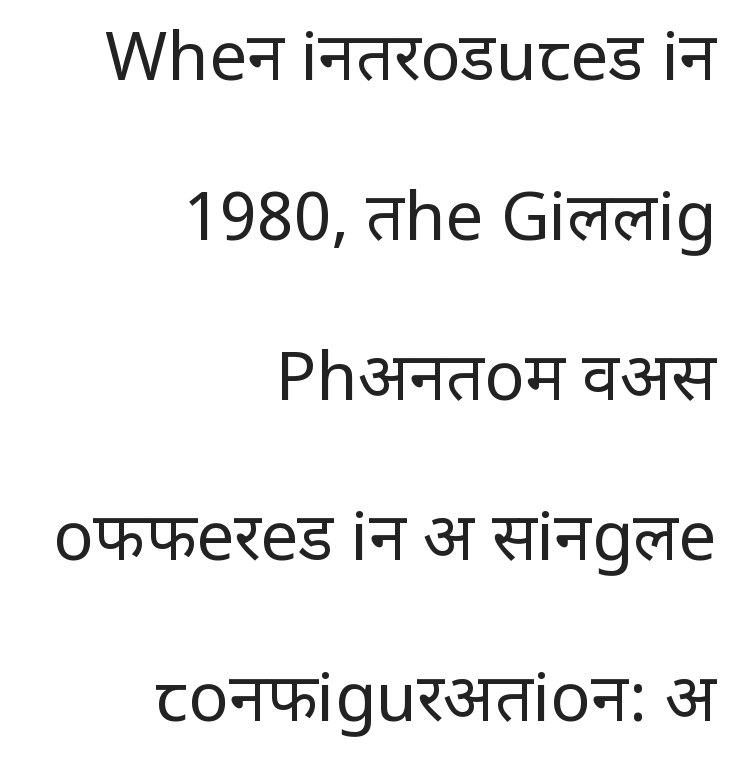
The image shows 67 px regular-weight, condensed sans-serif type, upright; set right-aligned, loose line spacing (2.39x), normal letter spacing, not underlined; low stroke contrast and a large x-height.
